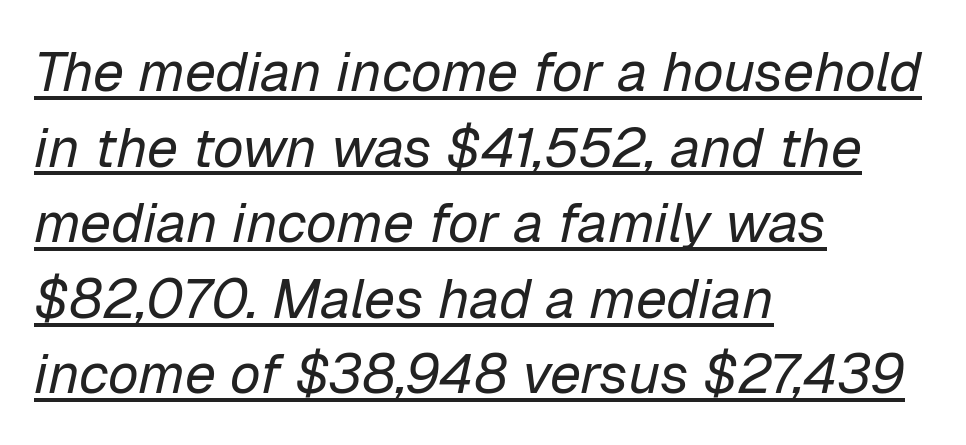
The font sits on the lighter half of the weight spectrum, regular included. Style check: oblique. Short and long lines alike share a common starting point at left. The passage shown is typed in a proportional face where columns would drift. Glyph-to-glyph distance matches everyday printed text. Interline gaps are of average width in this sample.
